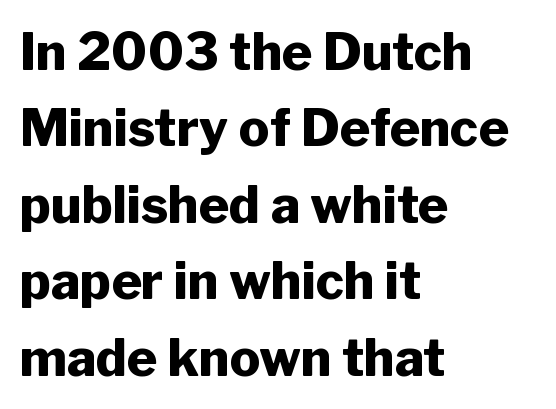
Q: Is the text bold? A: Yes.
Q: Is the text italic (slanted)? A: No, it is upright.
Q: Is the typeface a serif or a sans-serif typeface? A: Sans-serif.
Q: Is the text underlined? A: No.
Q: How is the paragraph aligned? A: Left-aligned.
Q: Is the spacing between letters normal or unusually wide? A: Normal.
Q: Is the spacing between lines tight, normal or loose? A: Normal.
Q: Width (condensed, normal, or wide)? A: Normal.
Q: Stroke contrast? A: Low.
Q: x-height? A: Medium.
Q: Monospaced? A: No.
